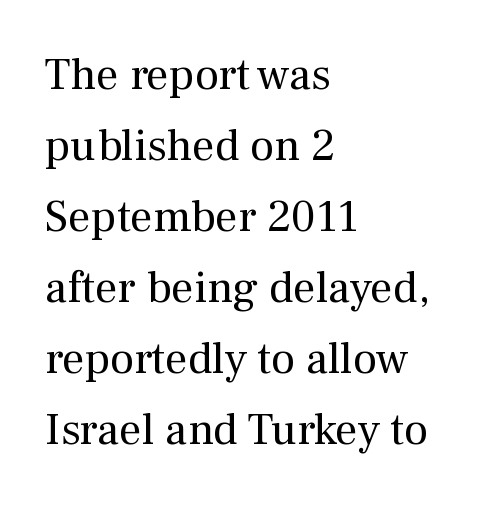
The image shows 45 px regular-weight serif type, upright; set left-aligned, normal line spacing (1.58x), normal letter spacing, not underlined; medium stroke contrast and a medium x-height.
